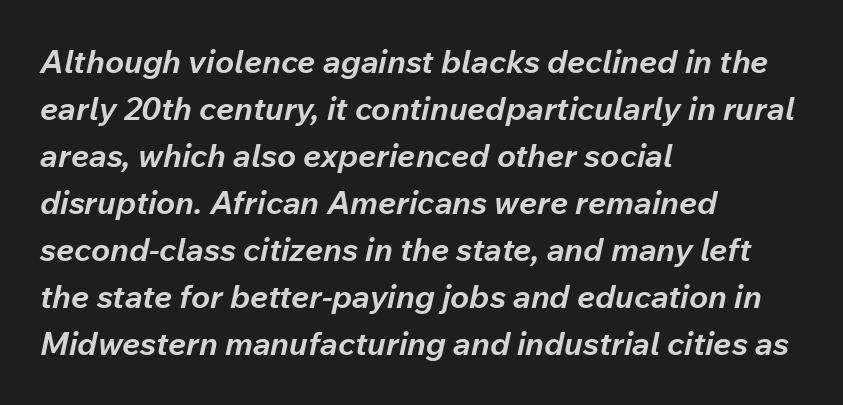
{"italic": "yes", "lean": "right", "slant_degrees": 12, "bold": "yes", "weight": "bold", "width": "normal", "stroke_contrast": "low", "x_height": "medium", "monospaced": "no", "underline": "no", "align": "left", "line_spacing": "normal", "line_spacing_ratio": 1.47, "letter_spacing": "normal", "letter_spacing_em": 0.0, "glyph_px": 32}
